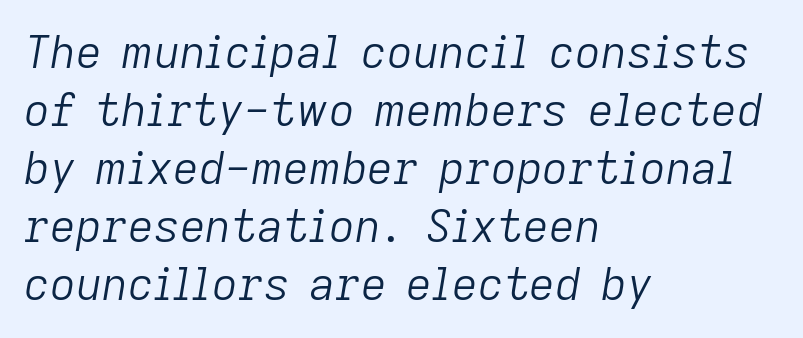
Q: Is the text bold? A: No.
Q: Is the text italic (slanted)? A: Yes, it leans right by about 9 degrees.
Q: Is the text underlined? A: No.
Q: How is the paragraph aligned? A: Left-aligned.
Q: Is the spacing between letters normal or unusually wide? A: Normal.
Q: Is the spacing between lines tight, normal or loose? A: Normal.
Q: Width (condensed, normal, or wide)? A: Normal.
Q: Stroke contrast? A: Low.
Q: x-height? A: Medium.
Q: Monospaced? A: No.
